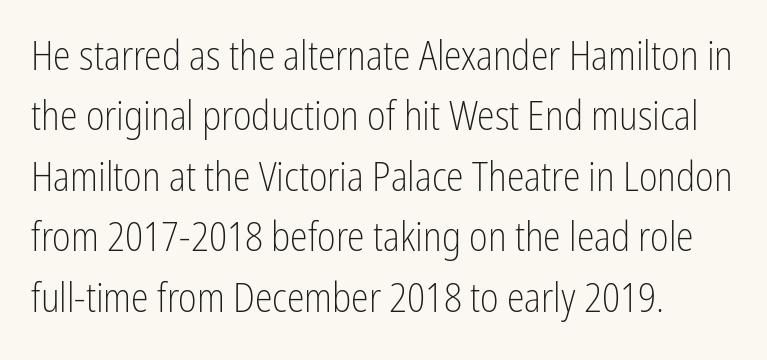
{"serif": "no", "italic": "no", "bold": "no", "weight": "light", "width": "condensed", "stroke_contrast": "low", "x_height": "medium", "monospaced": "no", "underline": "no", "align": "left", "line_spacing": "normal", "line_spacing_ratio": 1.51, "letter_spacing": "normal", "letter_spacing_em": 0.0, "glyph_px": 40}
